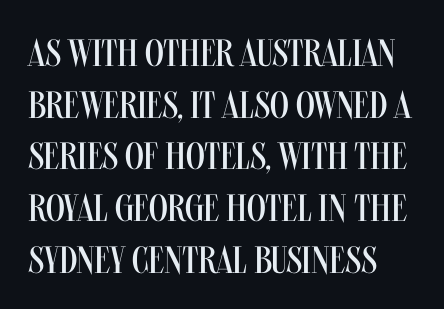
The image shows 38 px regular-weight, condensed sans-serif type, upright; set left-aligned, normal line spacing (1.36x), normal letter spacing, not underlined; medium stroke contrast and a large x-height.
